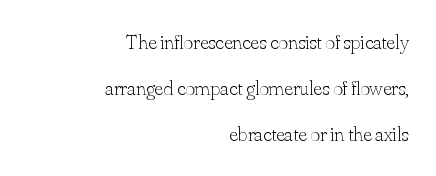
Which margin do the lines hug? The right one — the left edge is uneven. Vertical strokes here are truly vertical. No heavy texture on the line: the type isn't bold. The block of text is sparse from top to bottom, with ample space between rows. Glyph-to-glyph distance matches everyday printed text. The specimen omits any rule beneath the text block's lines.
